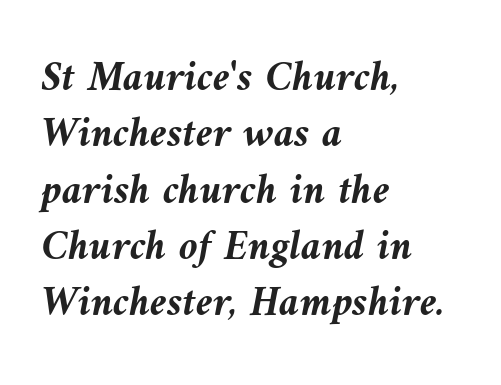
The image shows 43 px semibold type, italic (leaning left); set left-aligned, normal line spacing (1.31x), normal letter spacing, not underlined; medium stroke contrast and a medium x-height.
